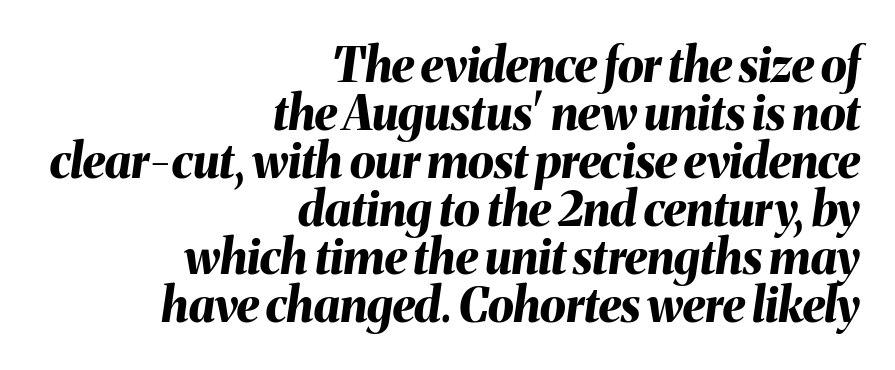
The image shows 47 px bold type, italic (leaning right); set right-aligned, tight line spacing (1.02x), normal letter spacing, not underlined; medium stroke contrast and a medium x-height.
